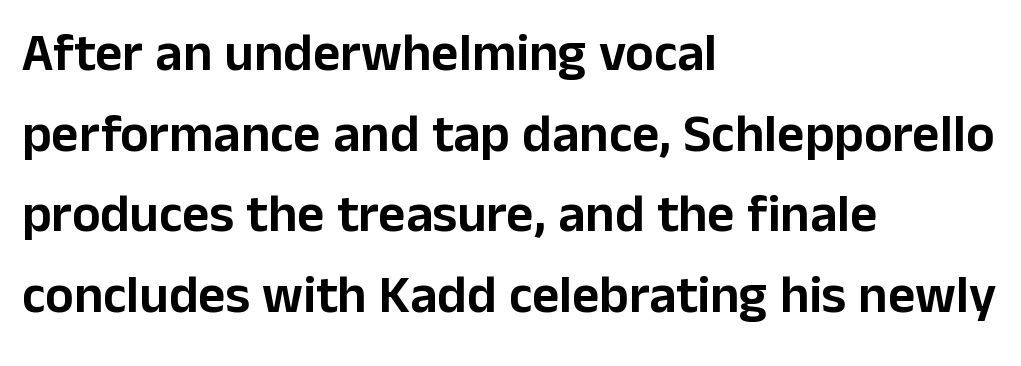
The image shows 53 px sans-serif type, upright; set left-aligned, normal line spacing (1.52x), normal letter spacing, not underlined; low stroke contrast and a medium x-height.
